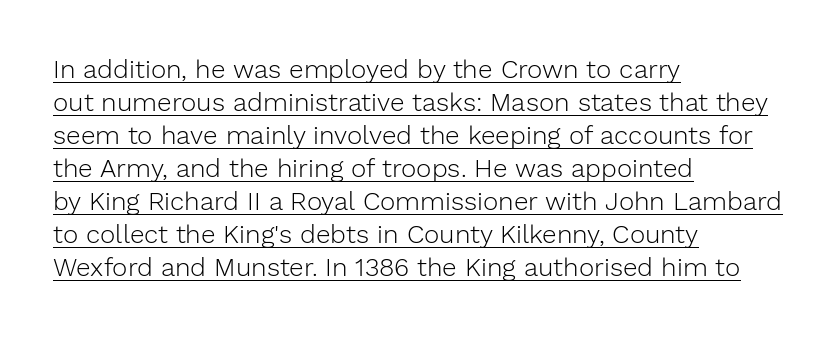
Q: Is the text bold? A: No.
Q: Is the text italic (slanted)? A: No, it is upright.
Q: Is the text underlined? A: Yes.
Q: How is the paragraph aligned? A: Left-aligned.
Q: Is the spacing between letters normal or unusually wide? A: Normal.
Q: Is the spacing between lines tight, normal or loose? A: Normal.
